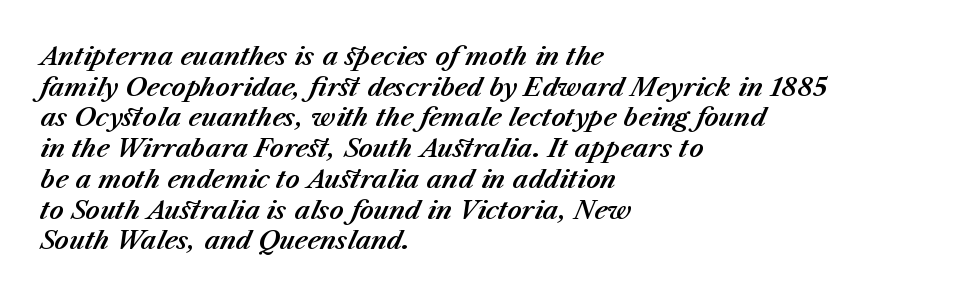
{"italic": "yes", "lean": "right", "slant_degrees": 23, "underline": "no", "align": "left", "line_spacing_ratio": 1.23, "letter_spacing": "normal", "letter_spacing_em": 0.0, "glyph_px": 25}
